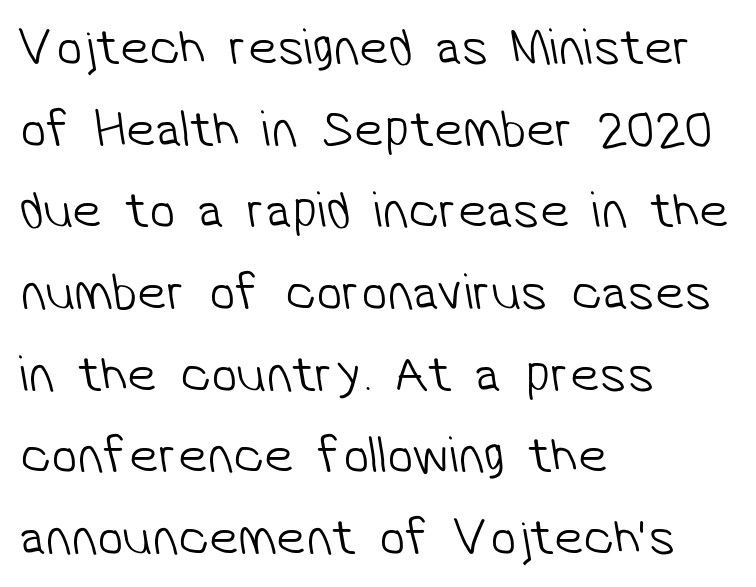
Q: Is the text bold? A: No.
Q: Is the typeface a serif or a sans-serif typeface? A: Sans-serif.
Q: Is the text underlined? A: No.
Q: How is the paragraph aligned? A: Left-aligned.
Q: Is the spacing between letters normal or unusually wide? A: Normal.
Q: Is the spacing between lines tight, normal or loose? A: Normal.
Q: Width (condensed, normal, or wide)? A: Normal.
Q: Stroke contrast? A: Low.
Q: x-height? A: Medium.
Q: Monospaced? A: No.
